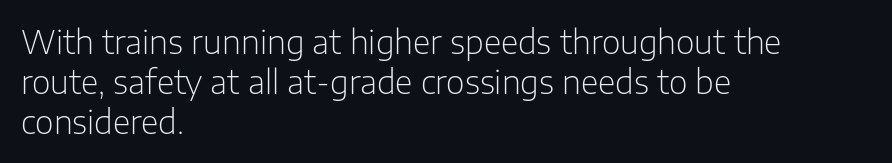
The image shows 32 px light sans-serif type, upright; set left-aligned, normal line spacing (1.25x), normal letter spacing, not underlined; low stroke contrast and a medium x-height.
